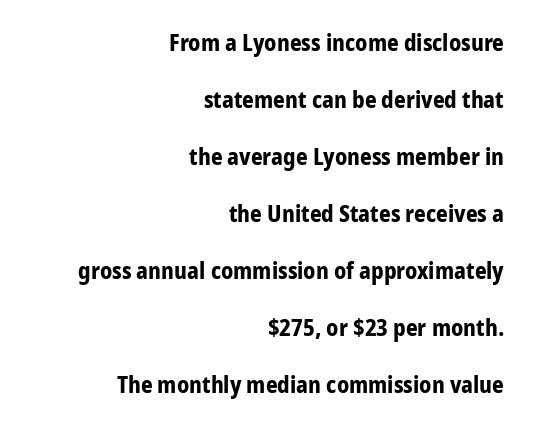
{"italic": "no", "bold": "yes", "underline": "no", "align": "right", "line_spacing": "loose", "line_spacing_ratio": 2.48, "letter_spacing": "normal", "letter_spacing_em": 0.0, "glyph_px": 23}
